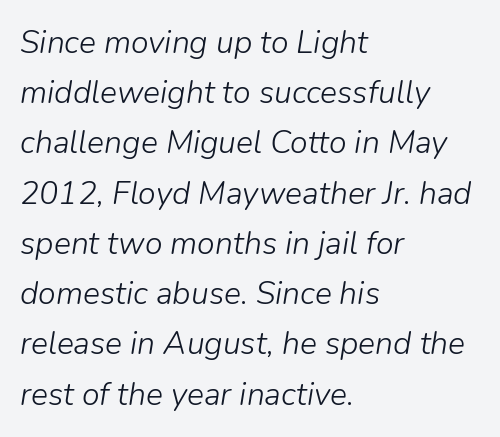
Q: Is the text bold? A: No.
Q: Is the text italic (slanted)? A: Yes, it leans right by about 9 degrees.
Q: Is the text underlined? A: No.
Q: How is the paragraph aligned? A: Left-aligned.
Q: Is the spacing between letters normal or unusually wide? A: Normal.
Q: Is the spacing between lines tight, normal or loose? A: Normal.
Q: Width (condensed, normal, or wide)? A: Normal.
Q: Stroke contrast? A: Low.
Q: x-height? A: Medium.
Q: Monospaced? A: No.
